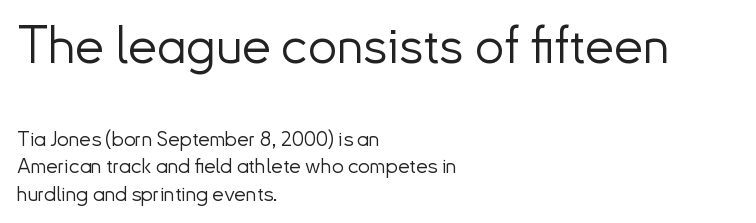
Each row of text sits above clean, open space. A typesetter would call this zero additional tracking. Horizontal bands of white between lines are of average thickness. The passage shown is not bold in any degree. Character widths vary here, with narrow letters taking less room than wide ones.
